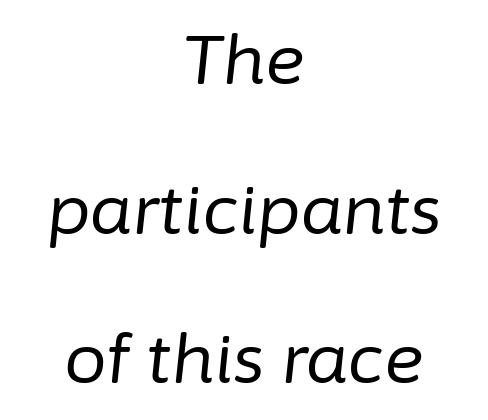
Glyph-to-glyph distance matches everyday printed text. The specimen omits any rule beneath the text block's lines. Think of a printed novel: that variable character pitch is what you see here. Observe the lean: these are italic letterforms. The setting favours the middle, as headings and verse often do. No letter is thick-stroked: the sample isn't bold.
